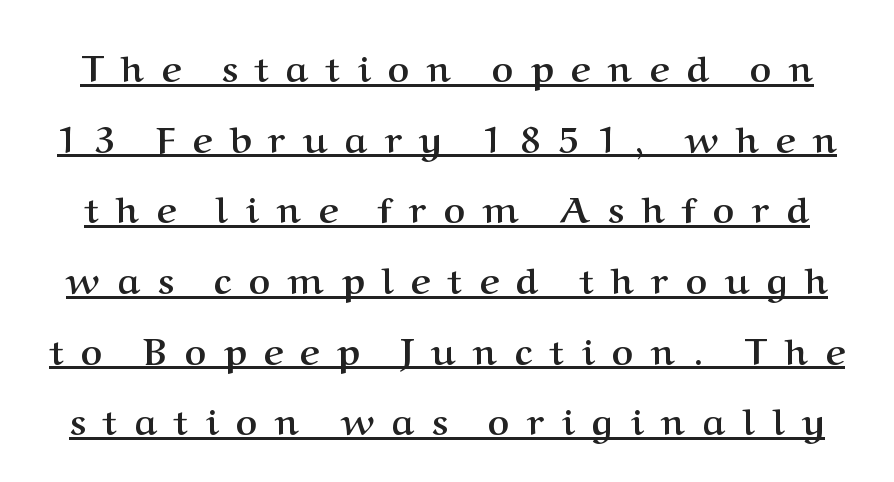
The image shows 37 px semibold serif type, upright; set loose line spacing (1.91x), unusually wide letter spacing (+0.48 em), underlined; medium stroke contrast and a medium x-height.
